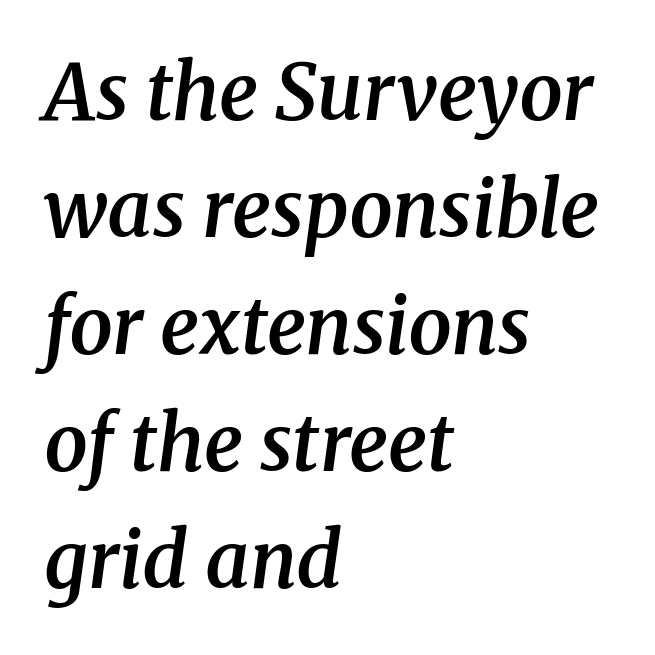
Q: Is the text bold? A: Semi-bold.
Q: Is the text italic (slanted)? A: Yes, it leans right by about 8 degrees.
Q: Is the typeface a serif or a sans-serif typeface? A: Serif.
Q: Is the text underlined? A: No.
Q: How is the paragraph aligned? A: Left-aligned.
Q: Is the spacing between letters normal or unusually wide? A: Normal.
Q: Is the spacing between lines tight, normal or loose? A: Normal.
Q: Width (condensed, normal, or wide)? A: Normal.
Q: Stroke contrast? A: Medium.
Q: x-height? A: Medium.
Q: Monospaced? A: No.
